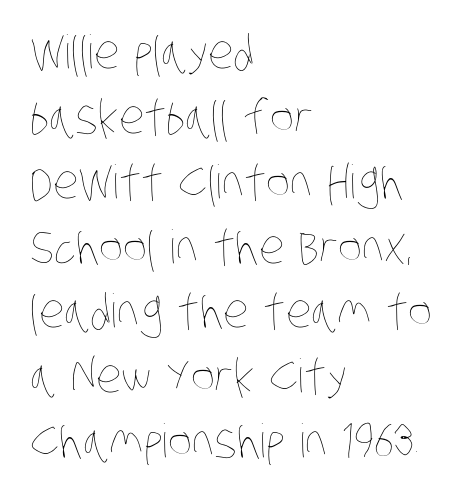
The image shows 46 px thin, condensed type; set left-aligned, normal line spacing (1.41x), normal letter spacing, not underlined; low stroke contrast and a large x-height.
